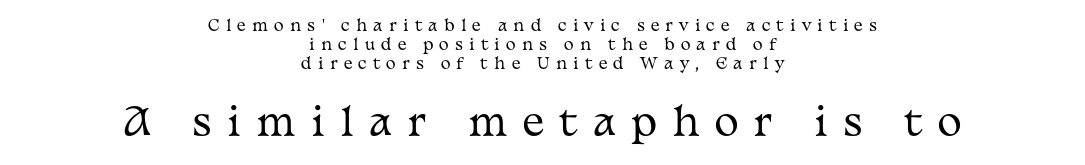
Each letter keeps its own natural width here, so spacing adapts to shape. Compared with typical body copy, the letter spacing here is much looser. Does the lettering tilt? It doesn't — this is upright. This rendering uses center alignment, leaving both contours irregular but symmetric.
